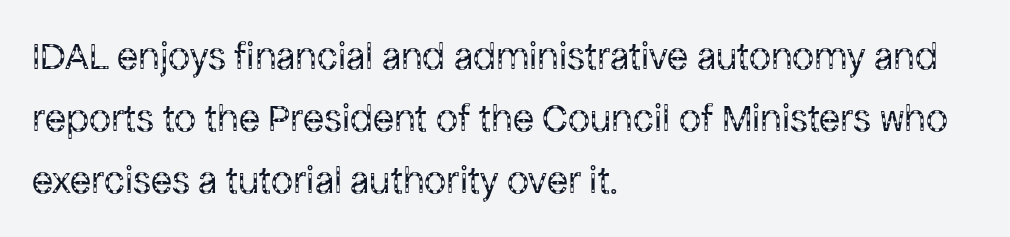
The image shows 39 px regular-weight sans-serif type, upright; set left-aligned, normal line spacing (1.59x), normal letter spacing, not underlined; low stroke contrast and a medium x-height.
